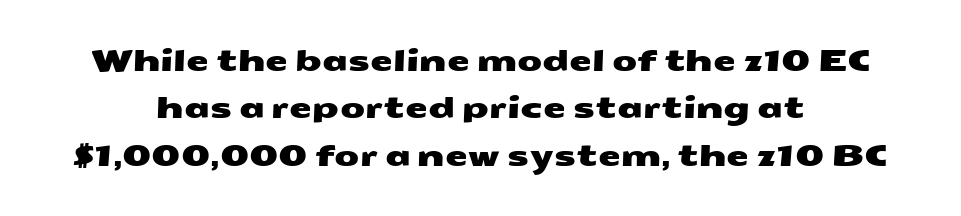
{"serif": "no", "width": "wide", "stroke_contrast": "medium", "x_height": "medium", "monospaced": "no", "underline": "no", "align": "center", "line_spacing": "normal", "line_spacing_ratio": 1.63, "letter_spacing": "normal", "letter_spacing_em": 0.0, "glyph_px": 29}
